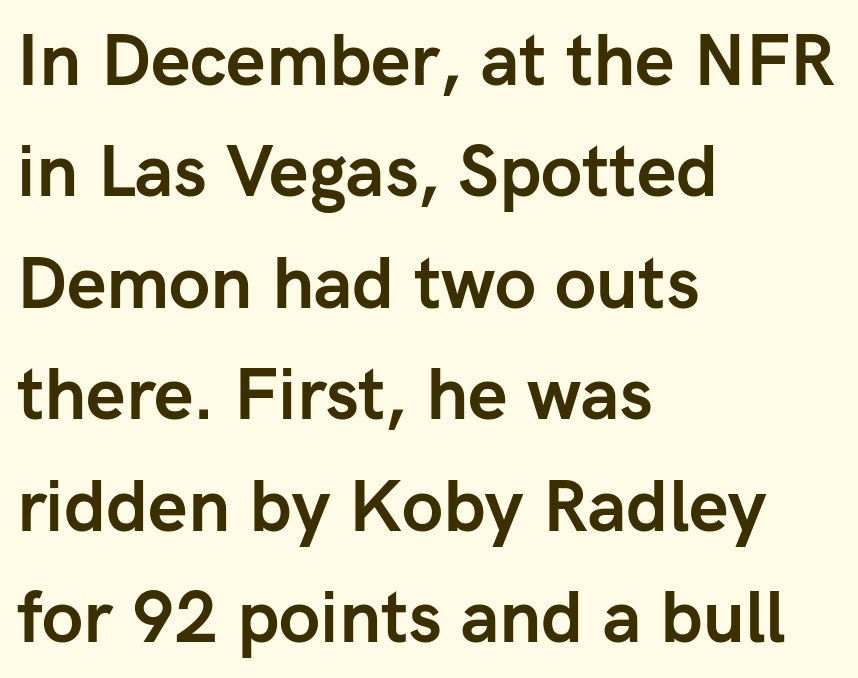
{"serif": "no", "italic": "no", "bold": "yes", "weight": "semibold", "width": "normal", "stroke_contrast": "low", "x_height": "medium", "monospaced": "no", "underline": "no", "align": "left", "line_spacing": "normal", "line_spacing_ratio": 1.57, "letter_spacing": "normal", "letter_spacing_em": 0.0, "glyph_px": 71}
